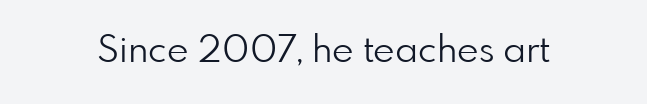
Q: Is the text bold? A: No.
Q: Is the text italic (slanted)? A: No, it is upright.
Q: Is the typeface a serif or a sans-serif typeface? A: Sans-serif.
Q: Is the text underlined? A: No.
Q: Is the spacing between letters normal or unusually wide? A: Normal.
Q: Width (condensed, normal, or wide)? A: Normal.
Q: Stroke contrast? A: Low.
Q: x-height? A: Small.
Q: Monospaced? A: No.
